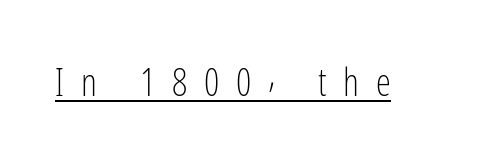
{"serif": "no", "italic": "no", "bold": "no", "weight": "light", "width": "condensed", "stroke_contrast": "low", "x_height": "medium", "monospaced": "no", "underline": "yes", "letter_spacing": "wide", "letter_spacing_em": 0.44, "glyph_px": 38}
